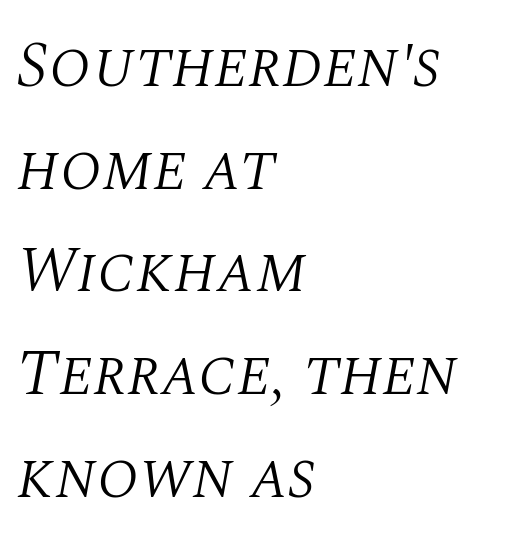
The image shows 65 px light serif type, italic (leaning right); set left-aligned, normal line spacing (1.58x), normal letter spacing, not underlined; medium stroke contrast and a large x-height.
